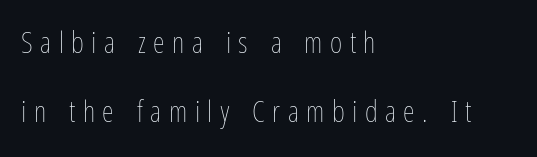
The letterforms stand isolated, each surrounded by extra space. One-word summary of the alignment: left. Successive baselines arrive slowly, with a big drop between each. Spacing verdict: proportional, widths tailored to each character.
